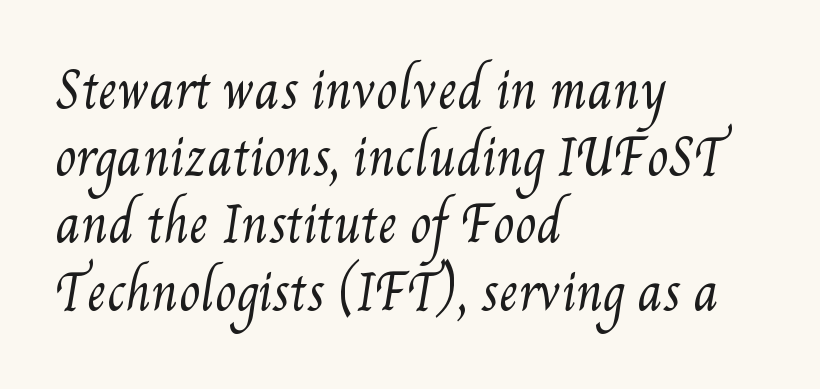
The rows are spaced the way most documents space them. Ink coverage per letter is moderate at most. Caption: multi-line text, flush left, ragged right. In terms of letterspacing, this is plain default setting. The strip under each line holds only bare page. The face used here is proportionally spaced, like ordinary book or web type.
